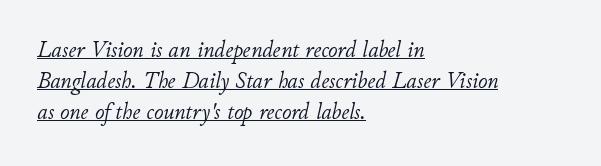
{"italic": "yes", "lean": "right", "slant_degrees": 11, "bold": "no", "underline": "yes", "align": "left", "line_spacing": "normal", "line_spacing_ratio": 1.34, "letter_spacing": "normal", "letter_spacing_em": 0.0, "glyph_px": 23}
